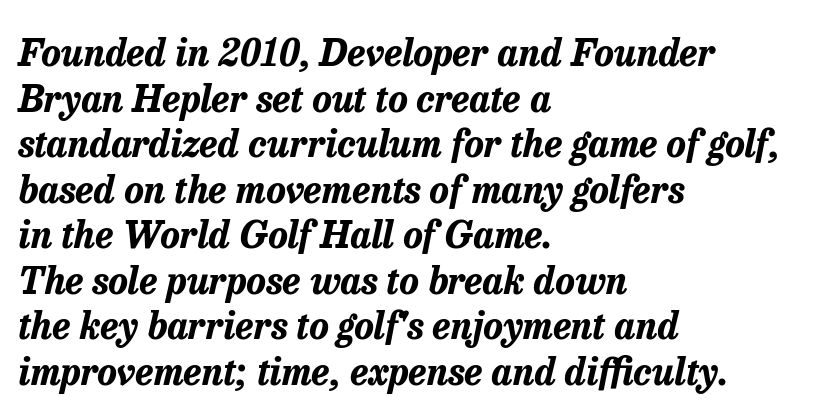
The image shows 37 px bold type, italic (leaning right); set left-aligned, line spacing 1.23x, normal letter spacing, not underlined; low stroke contrast and a medium x-height.
